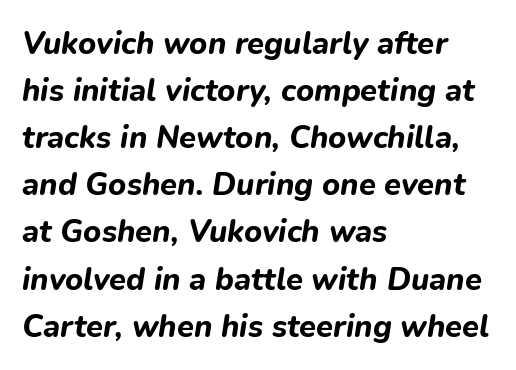
The image shows 31 px bold type, italic (leaning right); set left-aligned, normal line spacing (1.52x), normal letter spacing, not underlined; low stroke contrast and a medium x-height.
